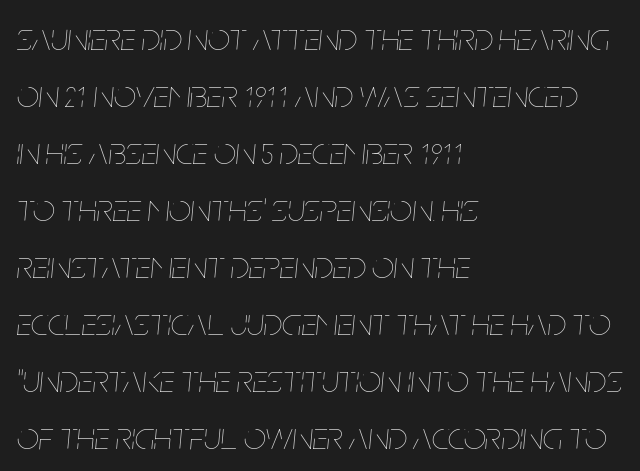
Quick note: interline space is typical. One-word summary of the alignment: left. What stands out about the letter spacing? Nothing — it is the standard amount. The passage shown is typed in a proportional face where columns would drift. The typeface has the unassuming heft of standard copy or less.
